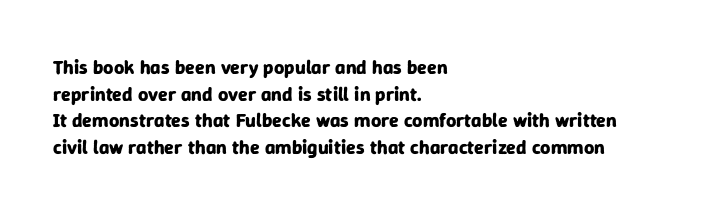
{"italic": "no", "bold": "yes", "underline": "no", "align": "left", "line_spacing": "normal", "line_spacing_ratio": 1.33, "letter_spacing": "normal", "letter_spacing_em": 0.0, "glyph_px": 20}
